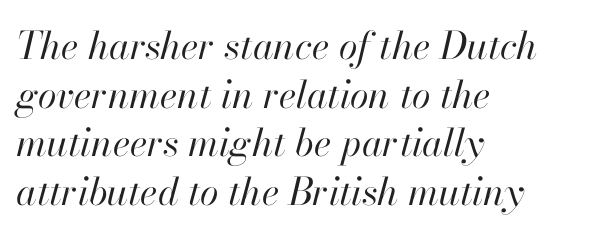
The glyphs look as if they've been sheared to an angle. Successive baselines arrive at the customary interval. The area under the type is left untouched. These lines are set flush left with a ragged right edge. This is not heavy type; no bold has been used. Think of a printed novel: that variable character pitch is what you see here.
